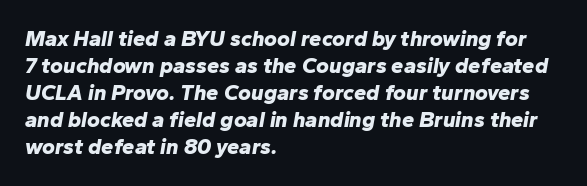
{"italic": "yes", "lean": "right", "slant_degrees": 10, "bold": "yes", "underline": "no", "align": "left", "line_spacing_ratio": 1.23, "letter_spacing": "normal", "letter_spacing_em": 0.0, "glyph_px": 22}
